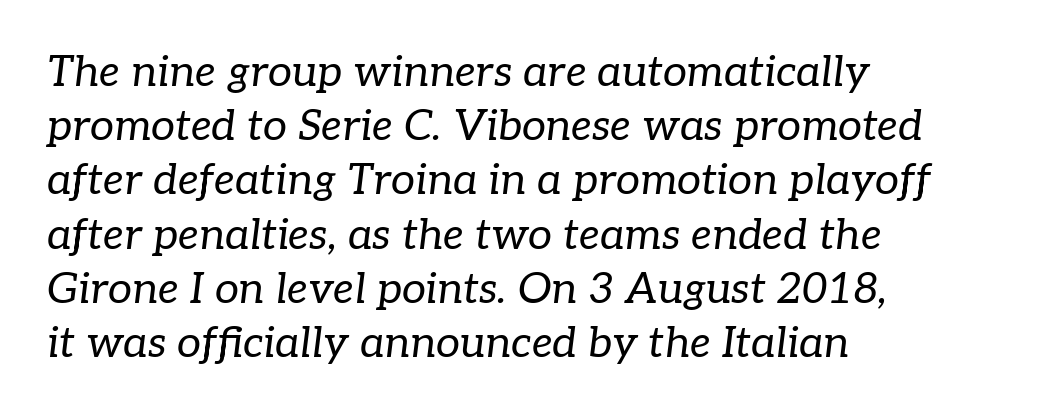
The image shows 43 px regular-weight serif type, italic (leaning right); set left-aligned, normal line spacing (1.26x), normal letter spacing, not underlined; low stroke contrast and a medium x-height.
